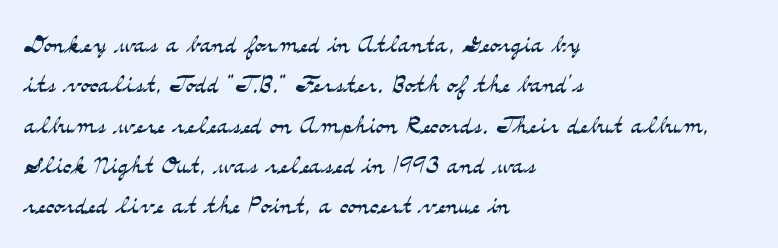
The image shows 33 px light, wide serif type; set left-aligned, line spacing 1.22x, normal letter spacing, not underlined; medium stroke contrast and a small x-height.
